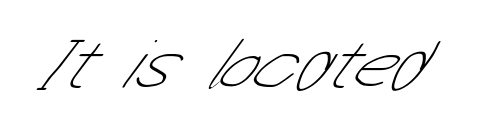
Note the varied advance widths — an 'i' is clearly narrower than an 'm'. Letters rest on an invisible, unmarked baseline. Look at the tracking — it's just the regular setting, nothing added. This reads as an unemphasized weight, regular at the heaviest. Nope, no serifs anywhere on these letters.
